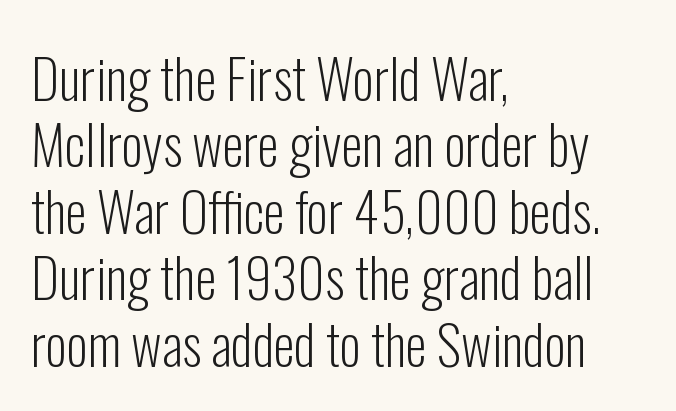
{"serif": "no", "italic": "no", "bold": "no", "weight": "light", "width": "condensed", "stroke_contrast": "low", "x_height": "medium", "monospaced": "no", "underline": "no", "align": "left", "line_spacing_ratio": 1.23, "letter_spacing": "normal", "letter_spacing_em": 0.0, "glyph_px": 54}
